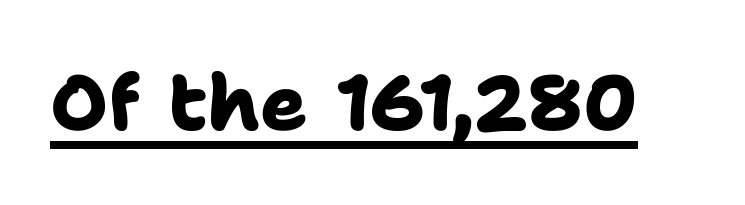
You could not count columns in this text — the font is proportionally spaced. Underlined type. Each glyph is drawn with heavy, bold strokes. Between one letter and the next there's only the usual sliver of space.
